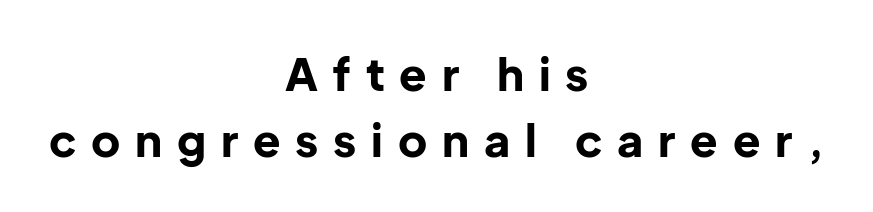
Does the weight exceed regular? Yes, all the way to bold. Underline: absent. Characters follow at a spacing far wider than the type designer built in. A student would call this center alignment; a typographer would say set centered. The specimen reads as upright at a glance.
